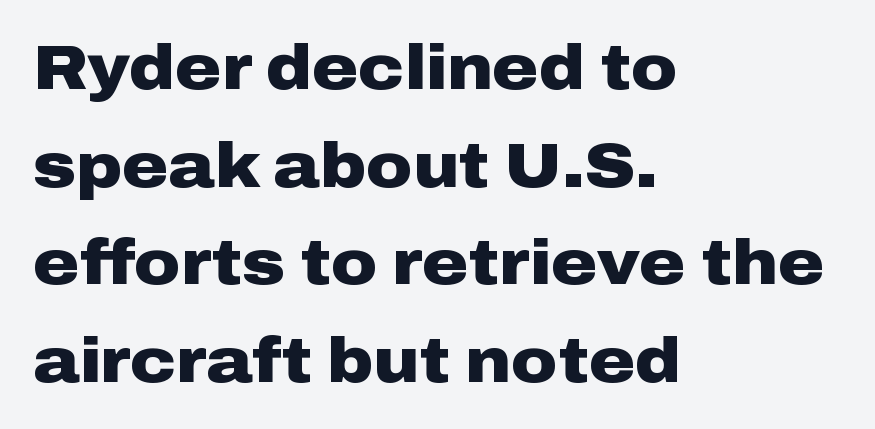
This is roman type, the default non-slanted kind. The text was rendered using a sans face with plain stroke endings. Note the varied advance widths — an 'i' is clearly narrower than an 'm'. Weight check: bold — yes, fully. The rag falls on the right side of this text block.
